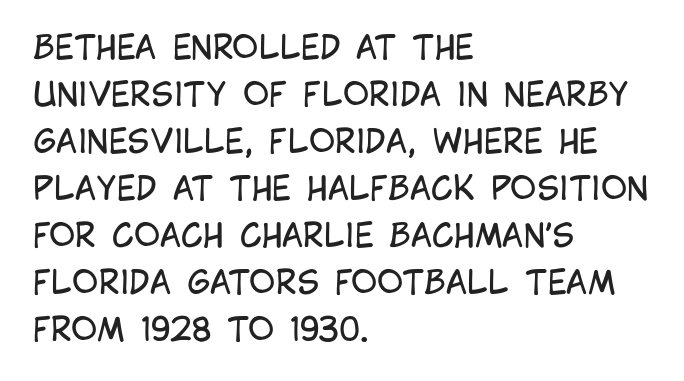
Q: Is the text bold? A: No.
Q: Is the text italic (slanted)? A: No, it is upright.
Q: Is the typeface a serif or a sans-serif typeface? A: Sans-serif.
Q: Is the text underlined? A: No.
Q: How is the paragraph aligned? A: Left-aligned.
Q: Is the spacing between letters normal or unusually wide? A: Normal.
Q: Is the spacing between lines tight, normal or loose? A: Normal.
Q: Width (condensed, normal, or wide)? A: Condensed.
Q: Stroke contrast? A: Low.
Q: x-height? A: Large.
Q: Monospaced? A: No.
